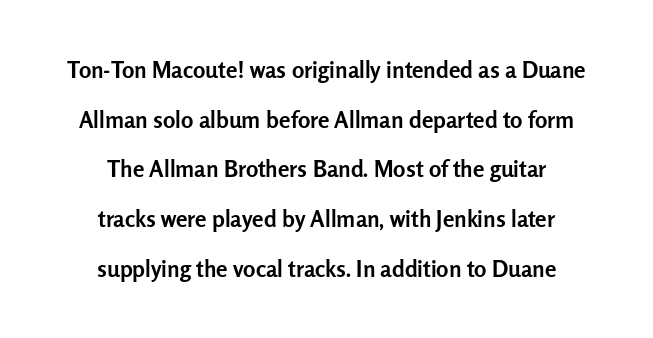
In CSS terms this would be text-align: center. Type without underlining. Pretty heavy lettering here — definitely bold. Does the leading feel generous? Absolutely, it's lavish.
